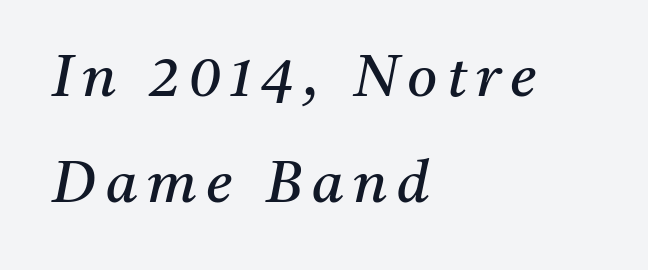
Alignment: flush left. Character widths vary here, with narrow letters taking less room than wide ones. Nobody drew a line under any word here. The characters are drawn with everyday or finer stroke widths.
